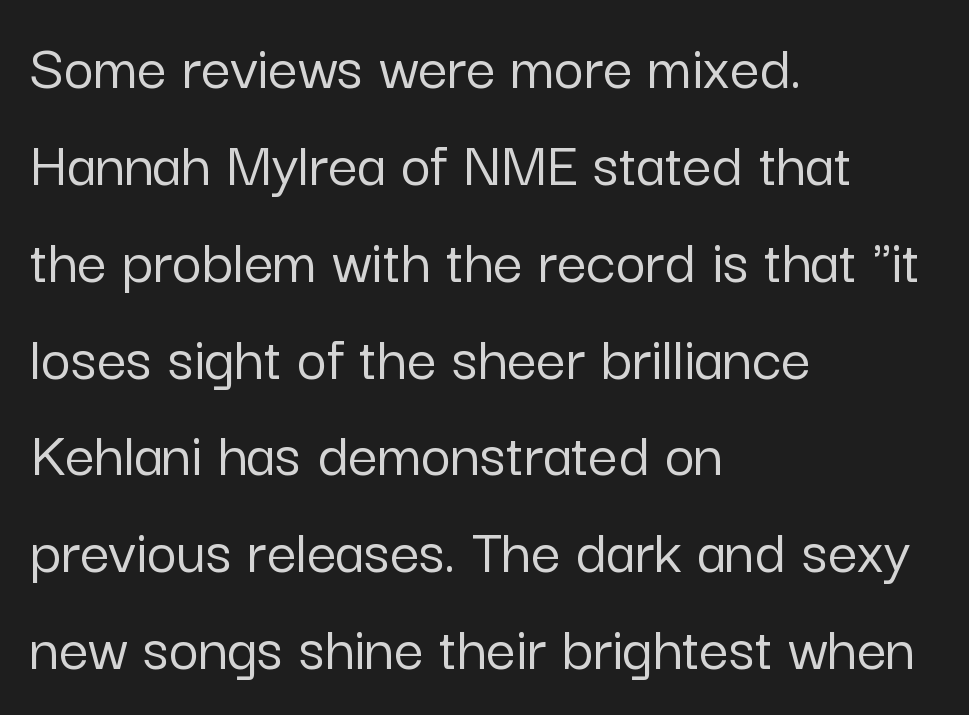
Q: Is the text italic (slanted)? A: No, it is upright.
Q: Is the typeface a serif or a sans-serif typeface? A: Sans-serif.
Q: Is the text underlined? A: No.
Q: How is the paragraph aligned? A: Left-aligned.
Q: Is the spacing between letters normal or unusually wide? A: Normal.
Q: Is the spacing between lines tight, normal or loose? A: Normal.
Q: Width (condensed, normal, or wide)? A: Normal.
Q: Stroke contrast? A: Low.
Q: x-height? A: Medium.
Q: Monospaced? A: No.
